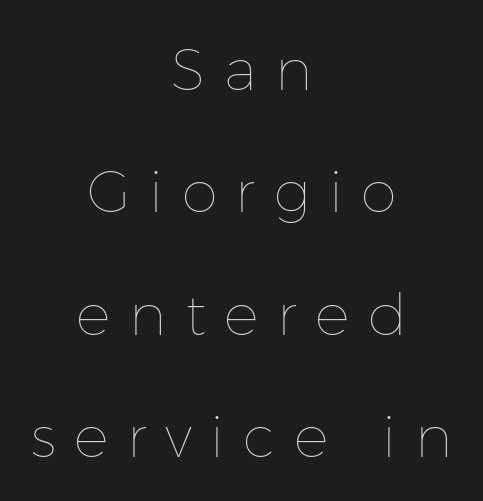
The image shows 58 px thin type, upright; set centered, loose line spacing (2.11x), unusually wide letter spacing (+0.32 em), not underlined; low stroke contrast and a medium x-height.
